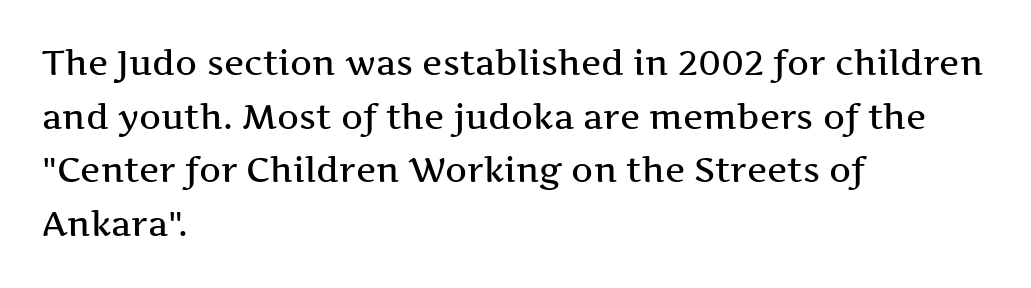
The passage shown is typeset with a serif family. Bare-footed words on every line. Is this a fixed-width face? No — the glyphs have proportional, varying widths. Horizontally, the lines are justified to the leading edge only.
